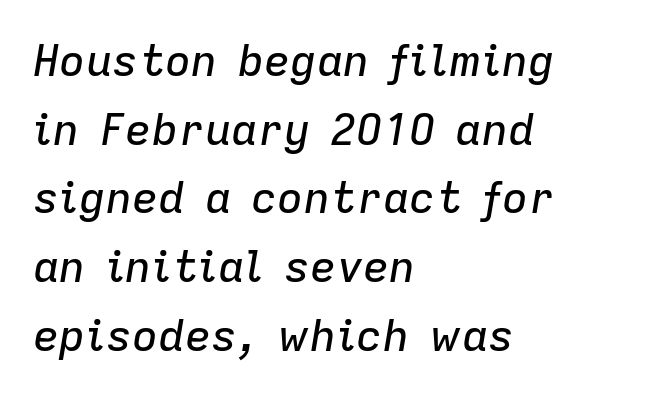
The image shows 44 px text type, italic (leaning right); set left-aligned, normal line spacing (1.56x), normal letter spacing, not underlined; low stroke contrast and a medium x-height.
